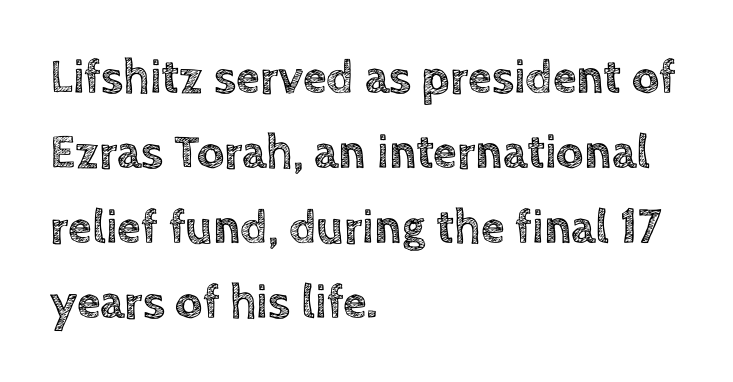
Q: Is the text italic (slanted)? A: No, it is upright.
Q: Is the text underlined? A: No.
Q: How is the paragraph aligned? A: Left-aligned.
Q: Is the spacing between letters normal or unusually wide? A: Normal.
Q: Is the spacing between lines tight, normal or loose? A: Normal.
Q: Width (condensed, normal, or wide)? A: Normal.
Q: x-height? A: Large.
Q: Monospaced? A: No.
